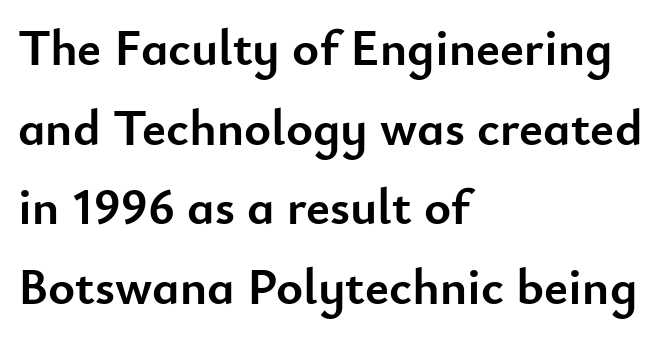
Q: Is the text bold? A: Yes.
Q: Is the text italic (slanted)? A: No, it is upright.
Q: Is the typeface a serif or a sans-serif typeface? A: Sans-serif.
Q: Is the text underlined? A: No.
Q: How is the paragraph aligned? A: Left-aligned.
Q: Is the spacing between letters normal or unusually wide? A: Normal.
Q: Is the spacing between lines tight, normal or loose? A: Normal.
Q: Width (condensed, normal, or wide)? A: Normal.
Q: Stroke contrast? A: Low.
Q: x-height? A: Small.
Q: Monospaced? A: No.
